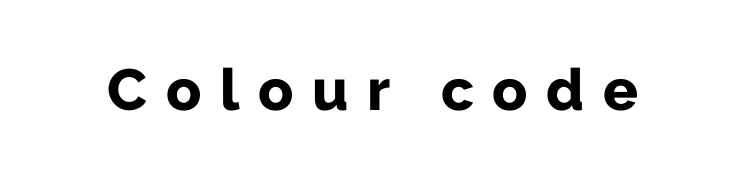
On the weight axis this lands at bold, roughly 700. A typesetter would mark this as roman, not italic. This sample uses a sans-serif face. The rendering uses natural spacing where letterforms have individual widths.
